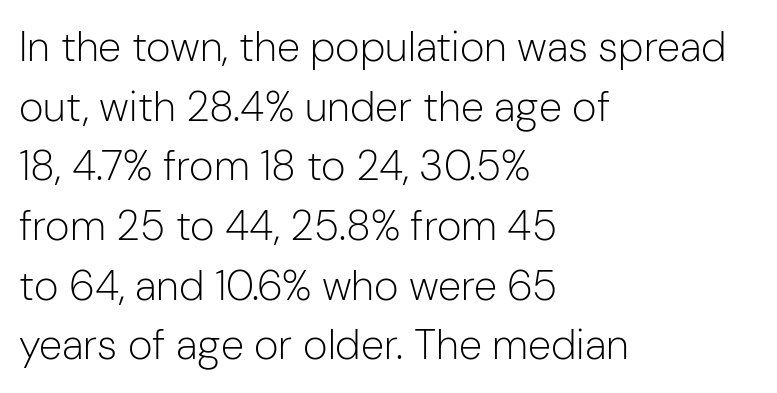
{"serif": "no", "italic": "no", "bold": "no", "weight": "light", "width": "normal", "stroke_contrast": "low", "x_height": "medium", "monospaced": "no", "underline": "no", "align": "left", "line_spacing": "normal", "line_spacing_ratio": 1.42, "letter_spacing": "normal", "letter_spacing_em": 0.0, "glyph_px": 42}
